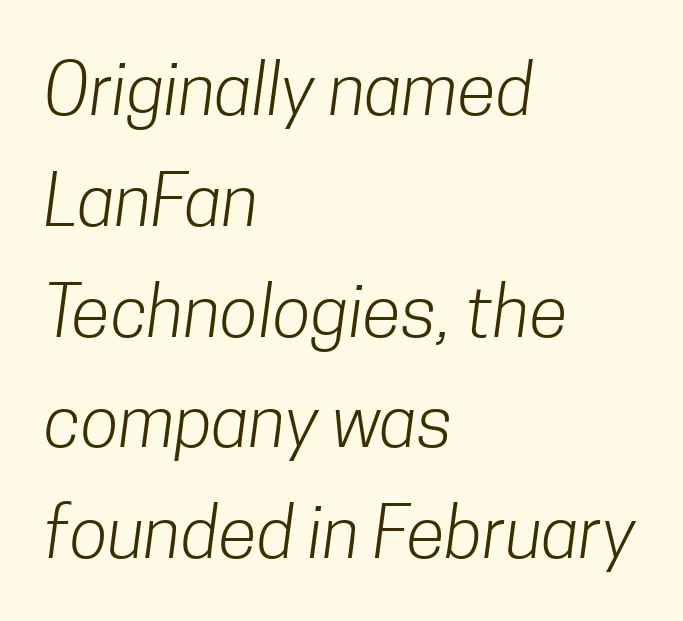
Q: Is the text bold? A: No.
Q: Is the typeface a serif or a sans-serif typeface? A: Sans-serif.
Q: Is the text underlined? A: No.
Q: How is the paragraph aligned? A: Left-aligned.
Q: Is the spacing between letters normal or unusually wide? A: Normal.
Q: Is the spacing between lines tight, normal or loose? A: Normal.
Q: Width (condensed, normal, or wide)? A: Condensed.
Q: Stroke contrast? A: Low.
Q: x-height? A: Medium.
Q: Monospaced? A: No.
